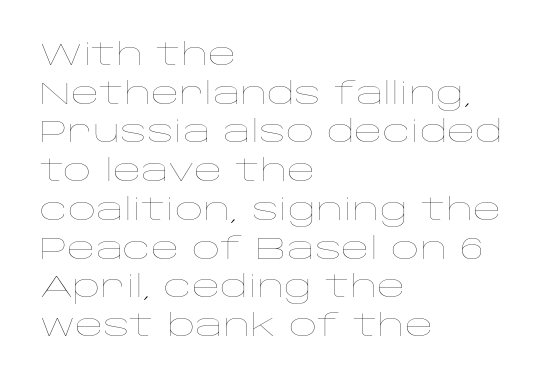
The image shows 31 px thin, wide type, upright; set left-aligned, normal line spacing (1.25x), normal letter spacing, not underlined; low stroke contrast and a large x-height.
